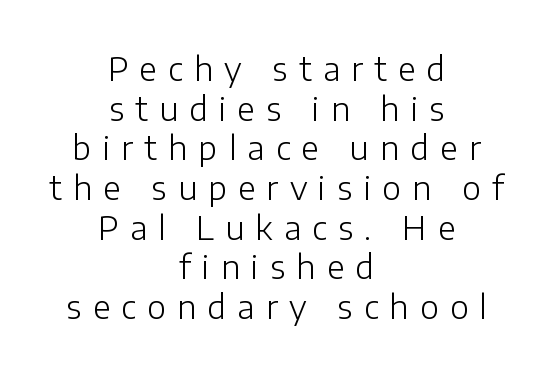
{"serif": "no", "italic": "no", "bold": "no", "weight": "light", "width": "normal", "stroke_contrast": "low", "x_height": "medium", "monospaced": "no", "underline": "no", "align": "center", "line_spacing_ratio": 1.24, "letter_spacing": "wide", "letter_spacing_em": 0.35, "glyph_px": 32}
